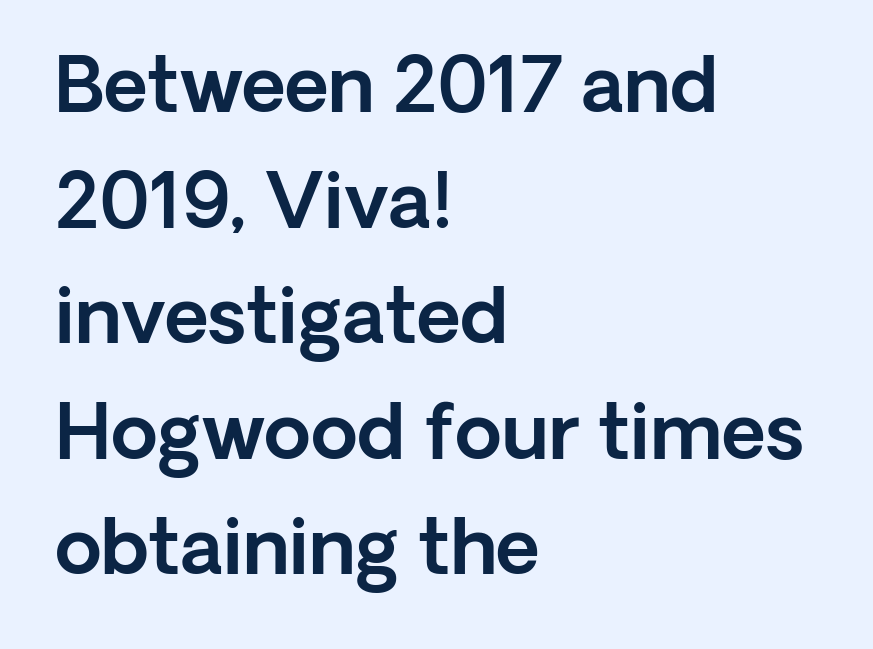
Q: Is the text italic (slanted)? A: No, it is upright.
Q: Is the typeface a serif or a sans-serif typeface? A: Sans-serif.
Q: Is the text underlined? A: No.
Q: How is the paragraph aligned? A: Left-aligned.
Q: Is the spacing between letters normal or unusually wide? A: Normal.
Q: Is the spacing between lines tight, normal or loose? A: Normal.
Q: Width (condensed, normal, or wide)? A: Normal.
Q: x-height? A: Medium.
Q: Monospaced? A: No.
